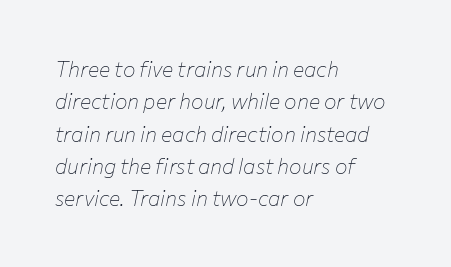
Q: Is the text bold? A: No.
Q: Is the text italic (slanted)? A: Yes, it leans right by about 12 degrees.
Q: Is the text underlined? A: No.
Q: How is the paragraph aligned? A: Left-aligned.
Q: Is the spacing between letters normal or unusually wide? A: Normal.
Q: Is the spacing between lines tight, normal or loose? A: Normal.
